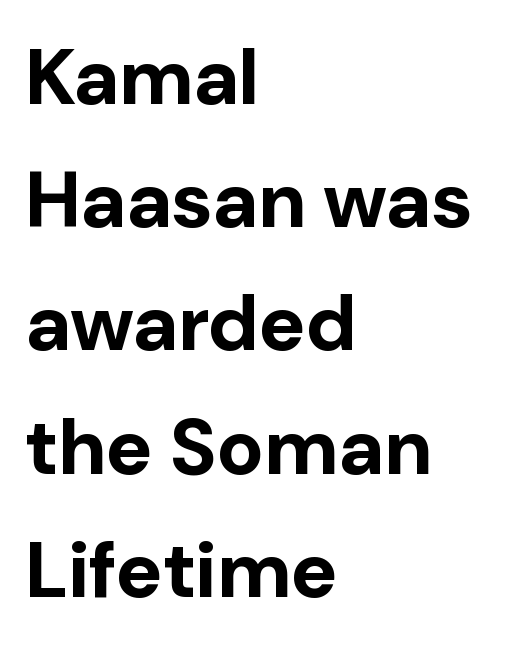
Q: Is the text bold? A: Yes.
Q: Is the text italic (slanted)? A: No, it is upright.
Q: Is the typeface a serif or a sans-serif typeface? A: Sans-serif.
Q: Is the text underlined? A: No.
Q: How is the paragraph aligned? A: Left-aligned.
Q: Is the spacing between letters normal or unusually wide? A: Normal.
Q: Is the spacing between lines tight, normal or loose? A: Normal.
Q: Width (condensed, normal, or wide)? A: Normal.
Q: Stroke contrast? A: Low.
Q: x-height? A: Medium.
Q: Monospaced? A: No.
